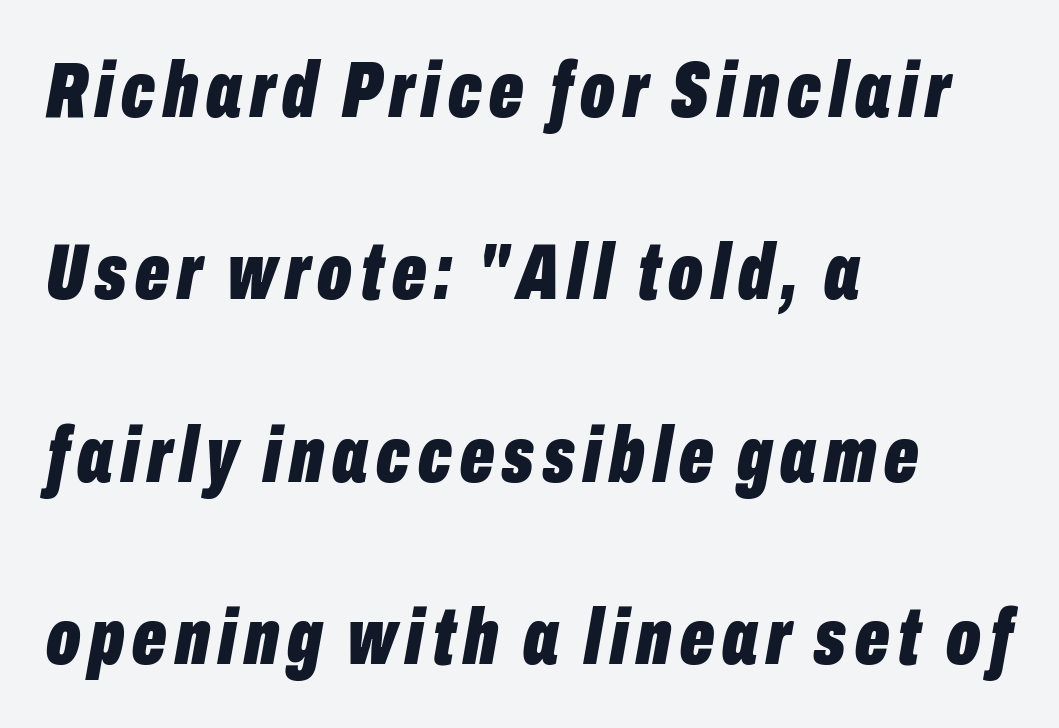
The image shows 80 px bold, condensed type, italic (leaning right); set left-aligned, loose line spacing (2.28x), not underlined; low stroke contrast and a medium x-height.
